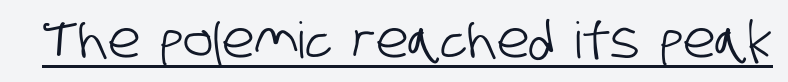
Q: Is the typeface a serif or a sans-serif typeface? A: Sans-serif.
Q: Is the text underlined? A: Yes.
Q: Is the spacing between letters normal or unusually wide? A: Normal.
Q: Width (condensed, normal, or wide)? A: Condensed.
Q: Stroke contrast? A: Low.
Q: x-height? A: Large.
Q: Monospaced? A: No.
